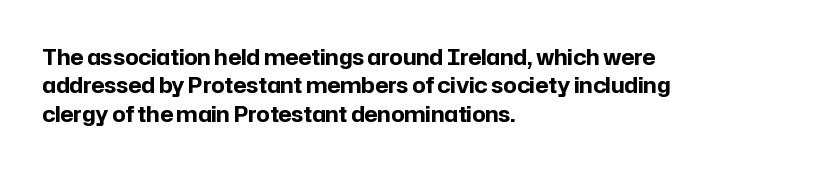
The image shows 21 px bold type, upright; set left-aligned, normal line spacing (1.35x), normal letter spacing, not underlined.
